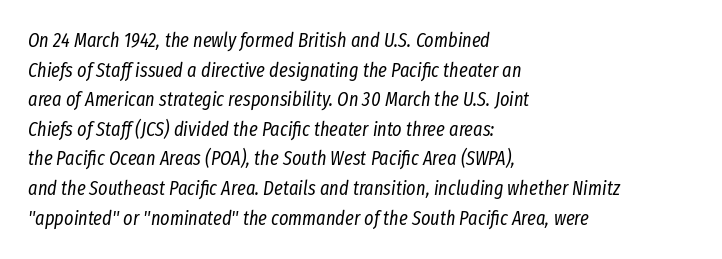
{"italic": "yes", "lean": "right", "slant_degrees": 8, "bold": "no", "underline": "no", "align": "left", "line_spacing": "normal", "line_spacing_ratio": 1.48, "letter_spacing": "normal", "letter_spacing_em": 0.0, "glyph_px": 20}
